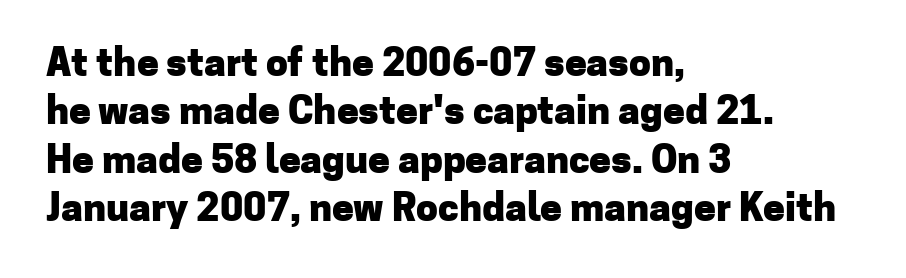
Q: Is the text bold? A: Yes.
Q: Is the text italic (slanted)? A: No, it is upright.
Q: Is the typeface a serif or a sans-serif typeface? A: Sans-serif.
Q: Is the text underlined? A: No.
Q: How is the paragraph aligned? A: Left-aligned.
Q: Is the spacing between letters normal or unusually wide? A: Normal.
Q: Width (condensed, normal, or wide)? A: Normal.
Q: Stroke contrast? A: Low.
Q: x-height? A: Medium.
Q: Monospaced? A: No.
